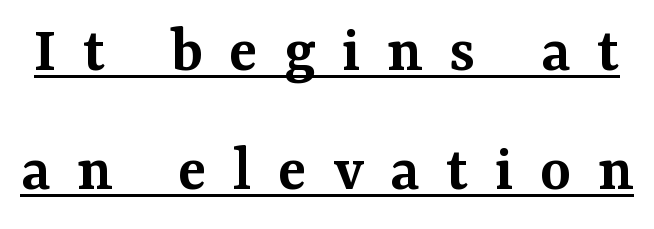
{"serif": "yes", "italic": "no", "bold": "semi", "weight": "semibold", "width": "normal", "stroke_contrast": "medium", "x_height": "medium", "monospaced": "no", "underline": "yes", "line_spacing_ratio": 1.81, "letter_spacing": "wide", "letter_spacing_em": 0.4, "glyph_px": 66}
